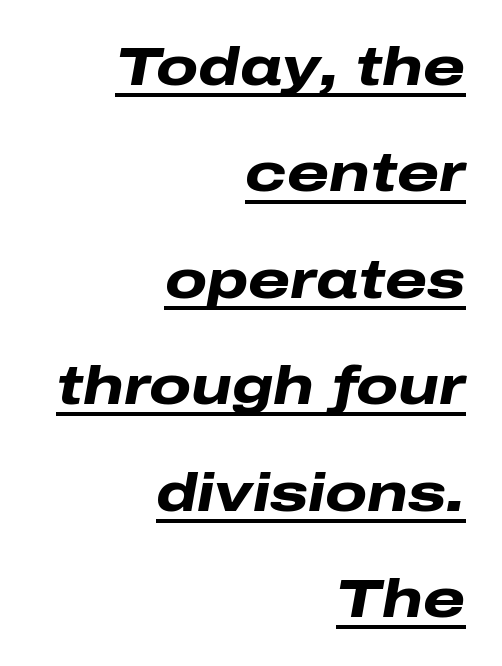
{"italic": "yes", "lean": "right", "slant_degrees": 10, "bold": "yes", "weight": "heavy", "width": "wide", "stroke_contrast": "low", "x_height": "medium", "monospaced": "no", "underline": "yes", "align": "right", "line_spacing": "loose", "line_spacing_ratio": 1.97, "letter_spacing": "normal", "letter_spacing_em": 0.0, "glyph_px": 54}
